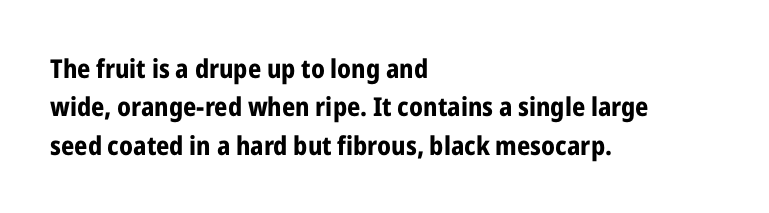
A typesetter would mark this as roman, not italic. Rule under the text: the space is simply empty. Layout note: lines flush left. The designer left line spacing at the default. What weight is shown? A full bold with thick strokes. This sample uses plain, unmodified letter spacing.
